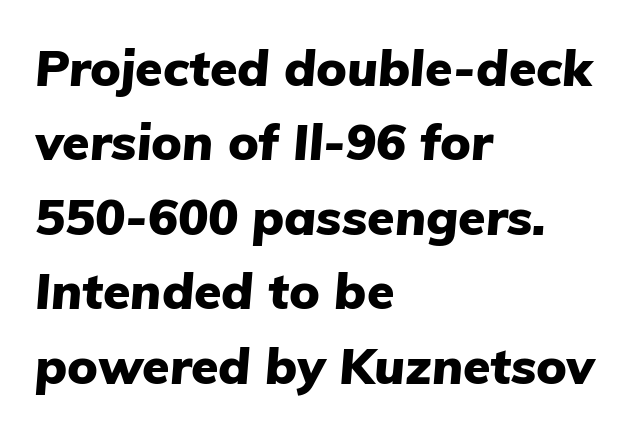
Looks like regular typesetting: each glyph gets only the width it needs. Characters are canted at an angle relative to the baseline's perpendicular. In CSS terms this would be text-align: left. The passage shown has conventional tracking throughout. Lines of text with bare space underneath.
